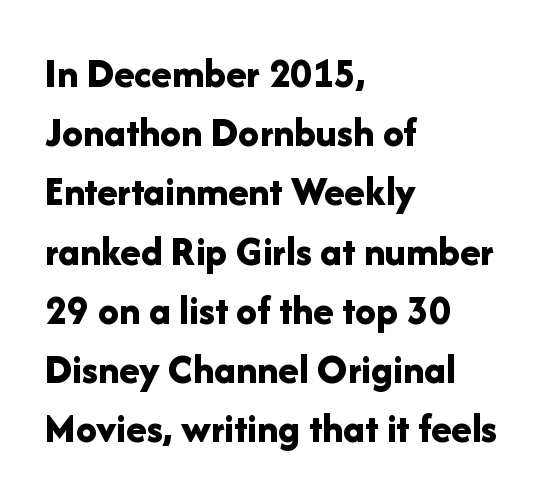
Upright lettering throughout. Look at the bottom of the vertical strokes: they stop flat, with no serifs. Which margin do the lines hug? The left one — the right edge is uneven. Weight: bold.
